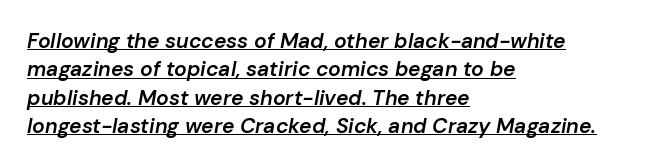
The image shows 21 px text type, italic (leaning right); set left-aligned, normal line spacing (1.35x), normal letter spacing, underlined.
